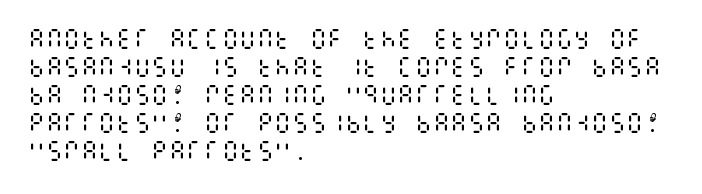
No extra ink here — the face is not bold. Students, observe: this is what conventionally led text looks like. Visually the block forms a straight wall on the left and a jagged coastline on the right. Clear beneath every line of the passage.
